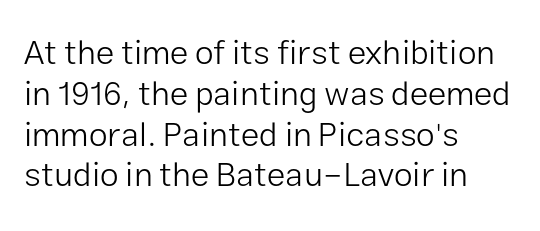
Italic? Not at all — the glyphs are vertical. Caption: face not bold, strokes unweighted. This sample is left-justified, so line endings fall wherever the words run out. Note the varied advance widths — an 'i' is clearly narrower than an 'm'. This rendering employs a face without finishing strokes, i.e., a sans-serif.
